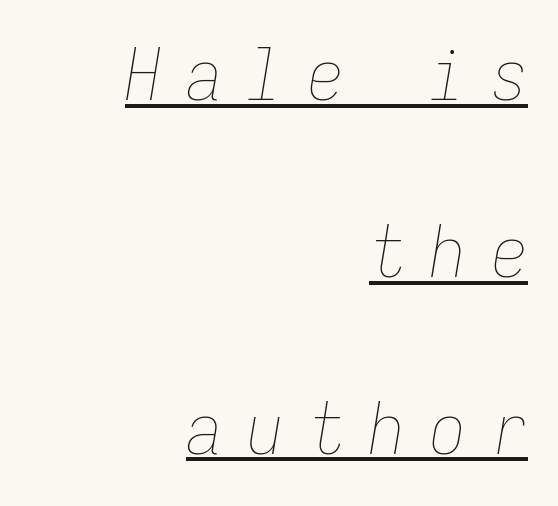
Q: Is the text bold? A: No.
Q: Is the text italic (slanted)? A: Yes, it leans right by about 9 degrees.
Q: Is the text underlined? A: Yes.
Q: How is the paragraph aligned? A: Right-aligned.
Q: Is the spacing between letters normal or unusually wide? A: Unusually wide.
Q: Is the spacing between lines tight, normal or loose? A: Loose.
Q: Width (condensed, normal, or wide)? A: Condensed.
Q: Stroke contrast? A: Low.
Q: x-height? A: Medium.
Q: Monospaced? A: Yes.
